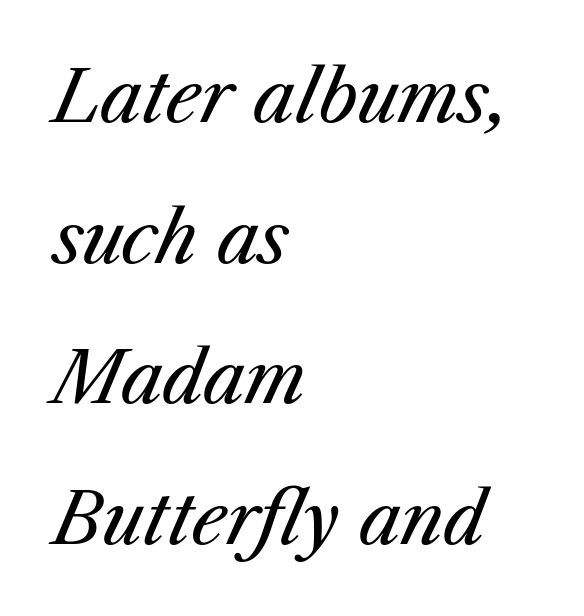
The image shows 71 px regular-weight type, italic (leaning right); set left-aligned, loose line spacing (1.98x), normal letter spacing, not underlined; medium stroke contrast and a medium x-height.
